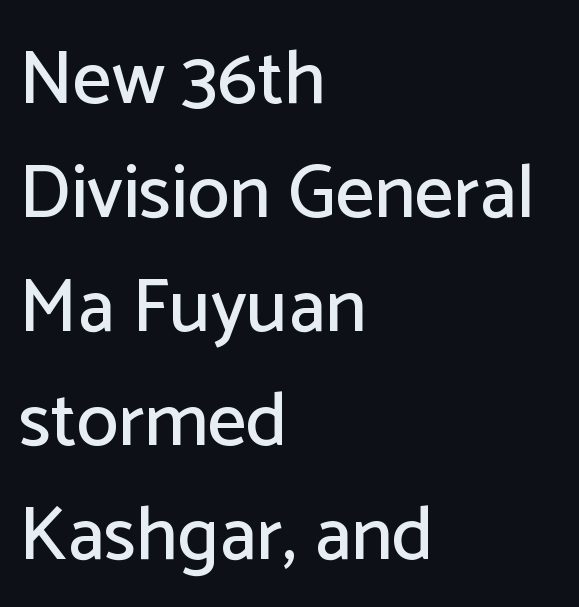
{"serif": "no", "italic": "no", "width": "normal", "stroke_contrast": "low", "x_height": "medium", "monospaced": "no", "underline": "no", "align": "left", "line_spacing": "normal", "line_spacing_ratio": 1.5, "letter_spacing": "normal", "letter_spacing_em": 0.0, "glyph_px": 76}
